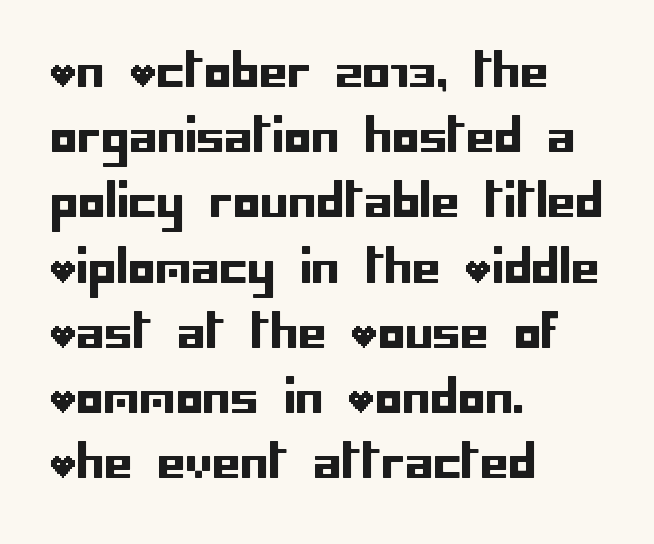
The image shows 45 px sans-serif type, upright; set left-aligned, normal line spacing (1.45x), normal letter spacing, not underlined; low stroke contrast and a large x-height.
